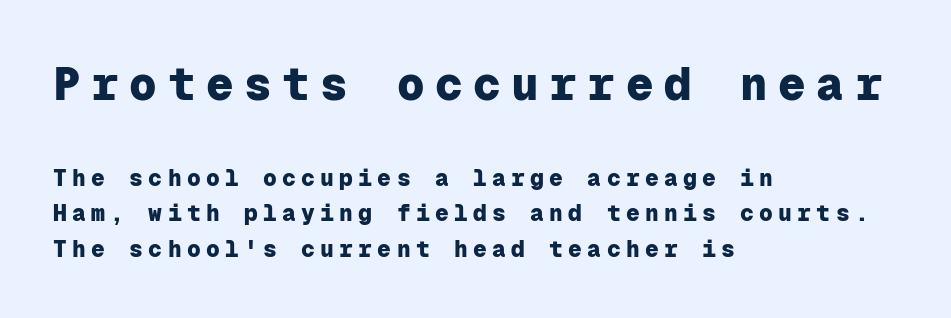
Q: Is the text bold? A: Yes.
Q: Is the text italic (slanted)? A: No, it is upright.
Q: Is the typeface a serif or a sans-serif typeface? A: Sans-serif.
Q: Is the text underlined? A: No.
Q: How is the paragraph aligned? A: Left-aligned.
Q: Is the spacing between letters normal or unusually wide? A: Unusually wide.
Q: Is the spacing between lines tight, normal or loose? A: Normal.
Q: Which block of text is set in a larger size, the first (top) or the second (bottom)? A: The first (top) one.
Q: Width (condensed, normal, or wide)? A: Normal.
Q: Stroke contrast? A: Low.
Q: x-height? A: Medium.
Q: Monospaced? A: Yes.
